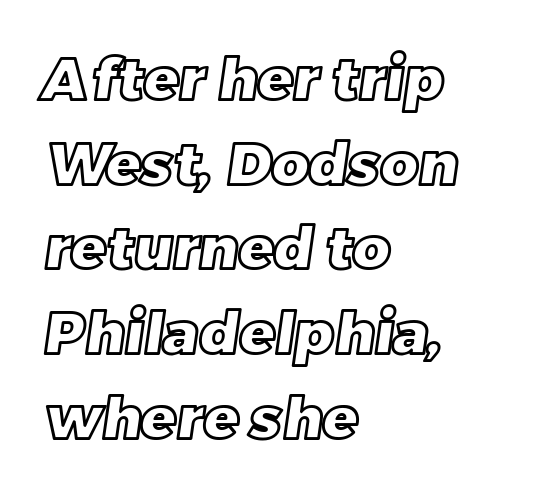
Q: Is the text underlined? A: No.
Q: How is the paragraph aligned? A: Left-aligned.
Q: Is the spacing between letters normal or unusually wide? A: Normal.
Q: Is the spacing between lines tight, normal or loose? A: Normal.
Q: Width (condensed, normal, or wide)? A: Normal.
Q: x-height? A: Large.
Q: Monospaced? A: No.
